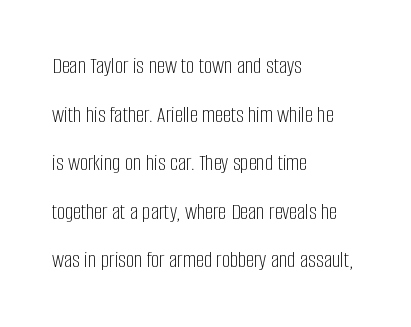
Q: Is the text bold? A: No.
Q: Is the text italic (slanted)? A: No, it is upright.
Q: Is the text underlined? A: No.
Q: How is the paragraph aligned? A: Left-aligned.
Q: Is the spacing between letters normal or unusually wide? A: Normal.
Q: Is the spacing between lines tight, normal or loose? A: Loose.
